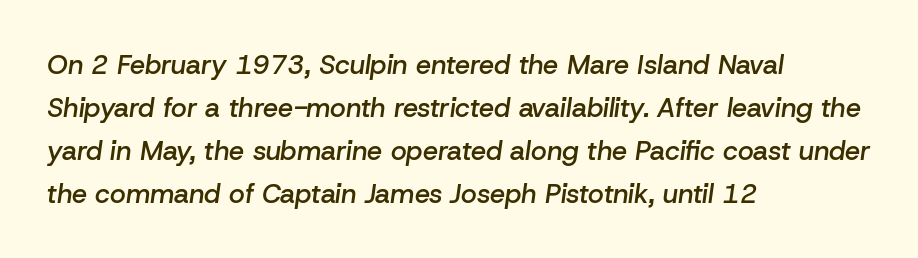
Bare-footed words on every line. Characters are canted at an angle relative to the baseline's perpendicular. These lines carry some extra weight — a demibold, not a full bold. Glyph-to-glyph distance matches everyday printed text. Layout note: lines flush left. Normally led — the rows are evenly, conventionally spaced.
